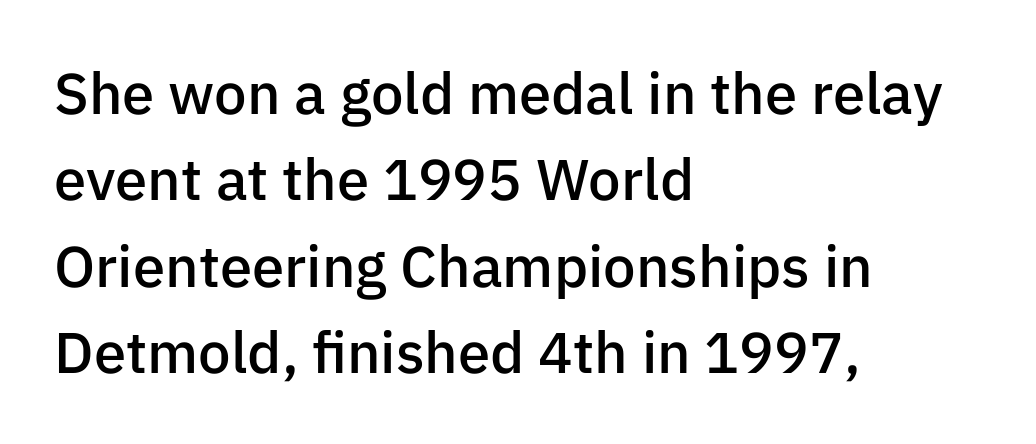
The image shows 58 px semibold sans-serif type, upright; set left-aligned, normal line spacing (1.49x), normal letter spacing, not underlined; low stroke contrast and a medium x-height.
